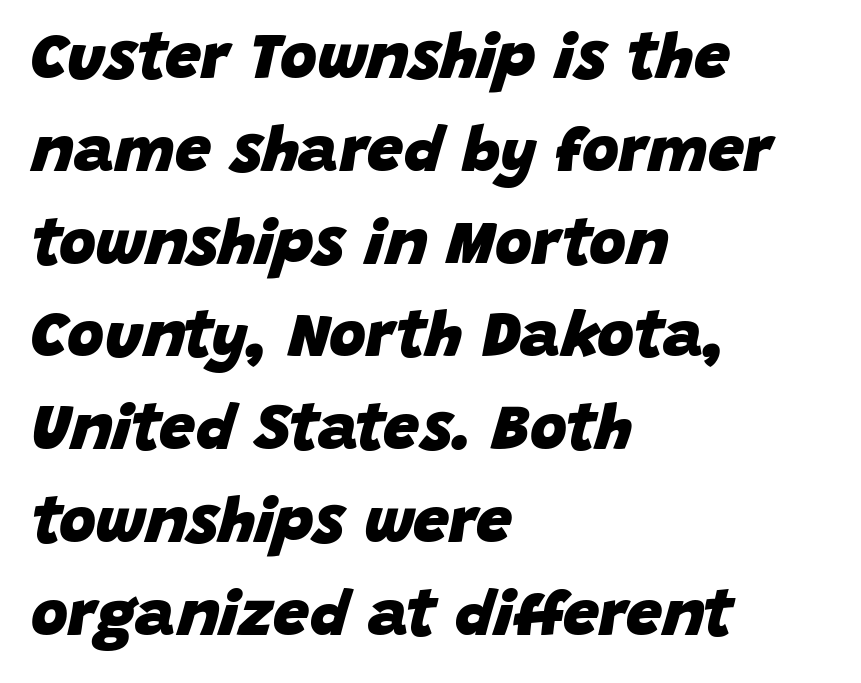
Q: Is the text bold? A: Yes.
Q: Is the text italic (slanted)? A: Yes, it leans right by about 15 degrees.
Q: Is the text underlined? A: No.
Q: How is the paragraph aligned? A: Left-aligned.
Q: Is the spacing between letters normal or unusually wide? A: Normal.
Q: Is the spacing between lines tight, normal or loose? A: Normal.
Q: Width (condensed, normal, or wide)? A: Normal.
Q: Stroke contrast? A: Low.
Q: x-height? A: Large.
Q: Monospaced? A: No.
